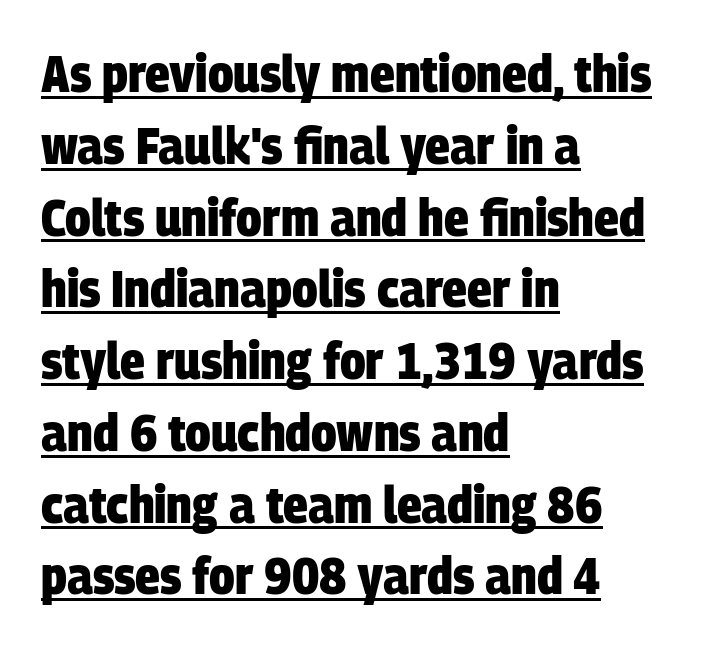
The image shows 52 px heavy, condensed sans-serif type; set left-aligned, normal line spacing (1.38x), normal letter spacing, underlined; low stroke contrast and a large x-height.
